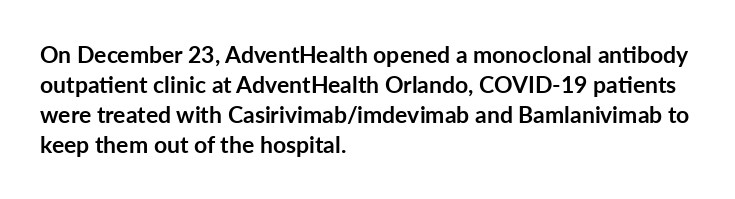
The image shows 23 px bold type, upright; set left-aligned, normal line spacing (1.31x), normal letter spacing, not underlined.
